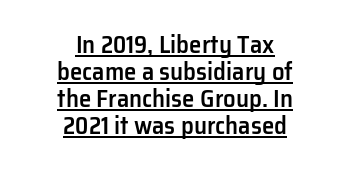
The image shows 25 px text type, upright; set centered, tight line spacing (1.08x), normal letter spacing, underlined.
